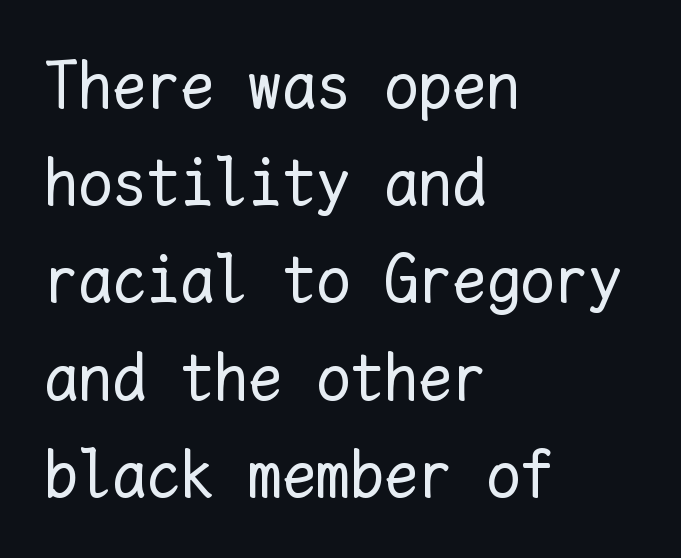
Q: Is the text bold? A: No.
Q: Is the text italic (slanted)? A: No, it is upright.
Q: Is the text underlined? A: No.
Q: How is the paragraph aligned? A: Left-aligned.
Q: Is the spacing between letters normal or unusually wide? A: Normal.
Q: Is the spacing between lines tight, normal or loose? A: Normal.
Q: Width (condensed, normal, or wide)? A: Normal.
Q: Stroke contrast? A: Low.
Q: x-height? A: Medium.
Q: Monospaced? A: Yes.
